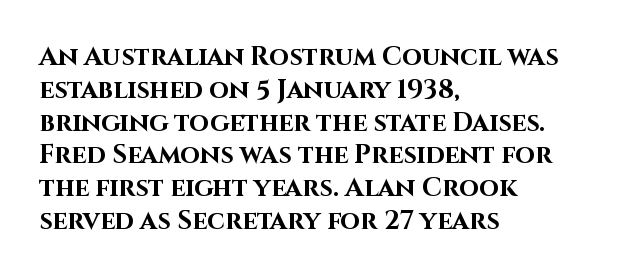
Q: Is the text bold? A: Yes.
Q: Is the text italic (slanted)? A: No, it is upright.
Q: Is the text underlined? A: No.
Q: How is the paragraph aligned? A: Left-aligned.
Q: Is the spacing between letters normal or unusually wide? A: Normal.
Q: Is the spacing between lines tight, normal or loose? A: Normal.
